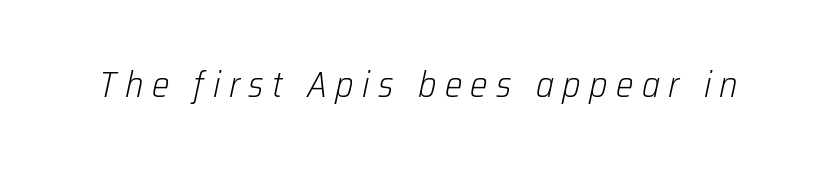
Q: Is the text bold? A: No.
Q: Is the text italic (slanted)? A: Yes, it leans right by about 12 degrees.
Q: Is the text underlined? A: No.
Q: Is the spacing between letters normal or unusually wide? A: Unusually wide.
Q: Width (condensed, normal, or wide)? A: Condensed.
Q: Stroke contrast? A: Low.
Q: x-height? A: Medium.
Q: Monospaced? A: No.
